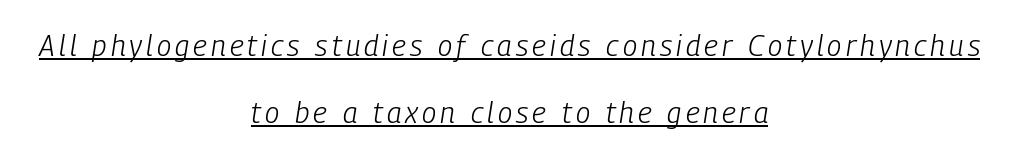
{"italic": "yes", "lean": "right", "slant_degrees": 9, "bold": "no", "weight": "light", "width": "condensed", "stroke_contrast": "low", "x_height": "medium", "monospaced": "no", "underline": "yes", "align": "center", "line_spacing": "loose", "line_spacing_ratio": 2.32, "glyph_px": 29}
